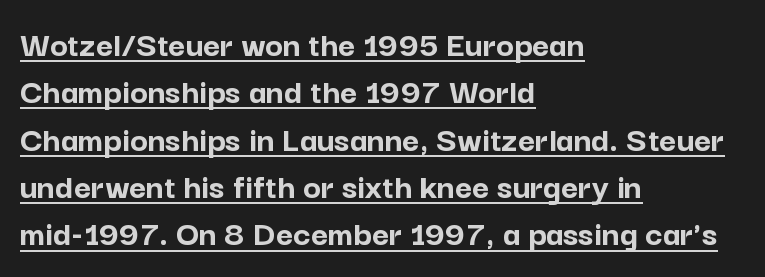
{"serif": "no", "italic": "no", "bold": "yes", "weight": "semibold", "width": "normal", "stroke_contrast": "low", "x_height": "medium", "monospaced": "no", "underline": "yes", "align": "left", "line_spacing": "normal", "line_spacing_ratio": 1.28, "letter_spacing": "normal", "letter_spacing_em": 0.0, "glyph_px": 37}
